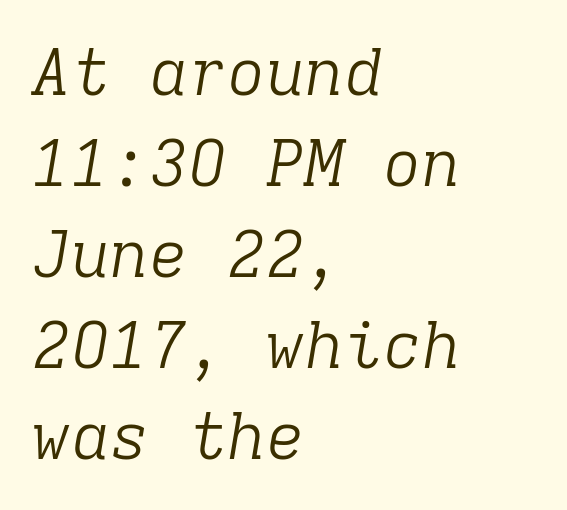
{"serif": "yes", "italic": "yes", "lean": "right", "slant_degrees": 9, "bold": "no", "weight": "light", "width": "normal", "stroke_contrast": "low", "x_height": "medium", "monospaced": "yes", "underline": "no", "align": "left", "line_spacing": "normal", "line_spacing_ratio": 1.4, "letter_spacing": "normal", "letter_spacing_em": 0.0, "glyph_px": 65}
